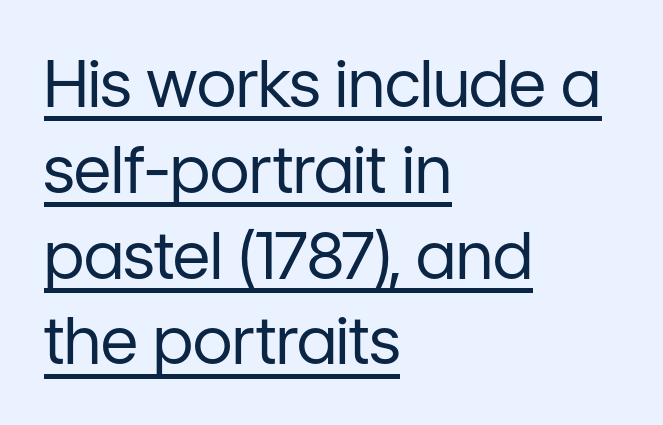
{"serif": "no", "italic": "no", "bold": "no", "weight": "regular", "width": "normal", "stroke_contrast": "low", "x_height": "medium", "monospaced": "no", "underline": "yes", "align": "left", "line_spacing": "normal", "line_spacing_ratio": 1.32, "letter_spacing": "normal", "letter_spacing_em": 0.0, "glyph_px": 65}
